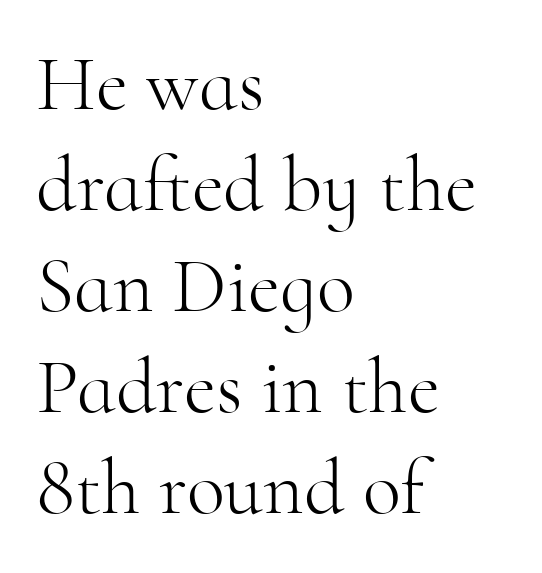
{"serif": "yes", "italic": "no", "bold": "no", "weight": "light", "width": "normal", "stroke_contrast": "high", "x_height": "small", "monospaced": "no", "underline": "no", "align": "left", "line_spacing": "normal", "line_spacing_ratio": 1.28, "letter_spacing": "normal", "letter_spacing_em": 0.0, "glyph_px": 79}
